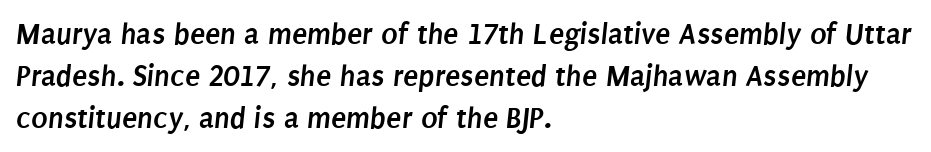
Nobody drew a line under any word here. The face used here has the dense, thick strokes of a bold. Character widths vary here, with narrow letters taking less room than wide ones. Is the block centered? No — it sits flush against the left margin. Type style note: lacks serifs.
